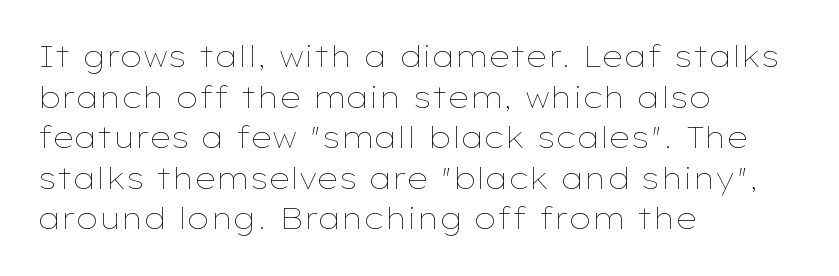
{"italic": "no", "bold": "no", "weight": "thin", "width": "wide", "stroke_contrast": "low", "x_height": "medium", "monospaced": "no", "underline": "no", "align": "left", "line_spacing": "normal", "line_spacing_ratio": 1.4, "letter_spacing": "normal", "letter_spacing_em": 0.0, "glyph_px": 29}
